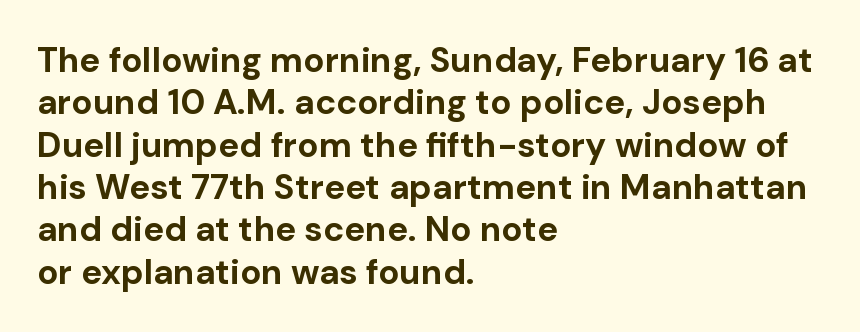
Q: Is the text bold? A: Yes.
Q: Is the text italic (slanted)? A: No, it is upright.
Q: Is the typeface a serif or a sans-serif typeface? A: Sans-serif.
Q: Is the text underlined? A: No.
Q: How is the paragraph aligned? A: Left-aligned.
Q: Is the spacing between letters normal or unusually wide? A: Normal.
Q: Width (condensed, normal, or wide)? A: Normal.
Q: Stroke contrast? A: Low.
Q: x-height? A: Medium.
Q: Monospaced? A: No.
